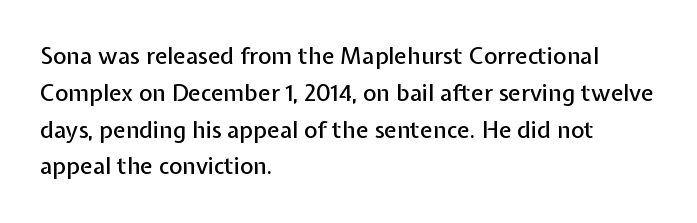
Q: Is the text italic (slanted)? A: No, it is upright.
Q: Is the text underlined? A: No.
Q: How is the paragraph aligned? A: Left-aligned.
Q: Is the spacing between letters normal or unusually wide? A: Normal.
Q: Is the spacing between lines tight, normal or loose? A: Normal.
